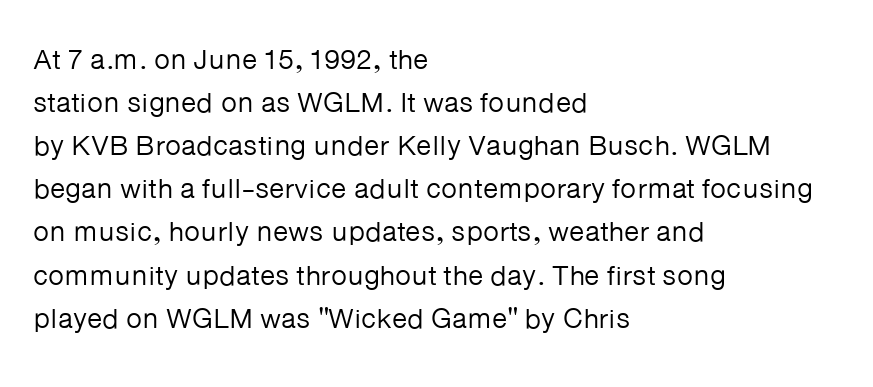
Q: Is the text bold? A: No.
Q: Is the text italic (slanted)? A: No, it is upright.
Q: Is the typeface a serif or a sans-serif typeface? A: Sans-serif.
Q: Is the text underlined? A: No.
Q: How is the paragraph aligned? A: Left-aligned.
Q: Is the spacing between letters normal or unusually wide? A: Normal.
Q: Is the spacing between lines tight, normal or loose? A: Normal.
Q: Width (condensed, normal, or wide)? A: Normal.
Q: Stroke contrast? A: Low.
Q: x-height? A: Medium.
Q: Monospaced? A: No.
